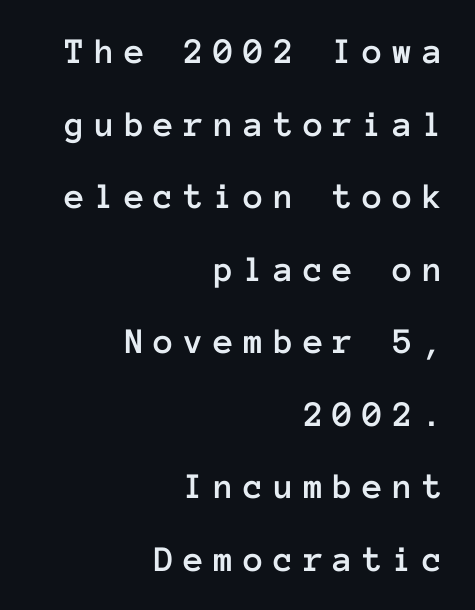
Rendered with straight, roman letterforms. If you measured baseline to baseline, you'd find a long distance. The letters march in equal steps, a hallmark of fixed-pitch type. Nobody drew a line under any word here. Alignment: flush right.
